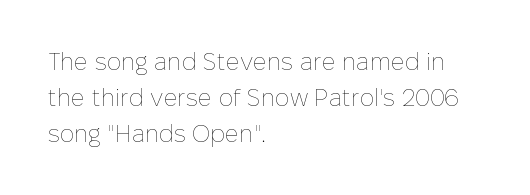
The setting favours the left margin, as ordinary paragraphs usually do. Upright lettering throughout. Letter spacing: default. No chunkiness to these letters — they're not bold.
